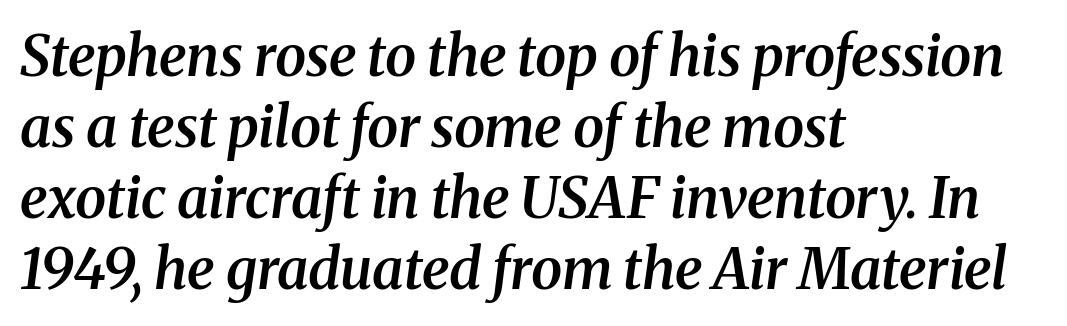
{"serif": "yes", "italic": "yes", "lean": "right", "slant_degrees": 8, "bold": "semi", "weight": "semibold", "width": "normal", "stroke_contrast": "medium", "x_height": "medium", "monospaced": "no", "underline": "no", "align": "left", "line_spacing": "normal", "line_spacing_ratio": 1.27, "letter_spacing": "normal", "letter_spacing_em": 0.0, "glyph_px": 56}
